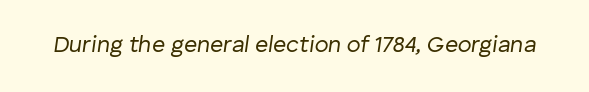
On a weight scale, this lands at 450 or below. The horizontal fit of the characters is conventional and even. The glyphs are unaccompanied by any horizontal stroke below them. The lettering tilts uniformly, giving the passage an italic look.
